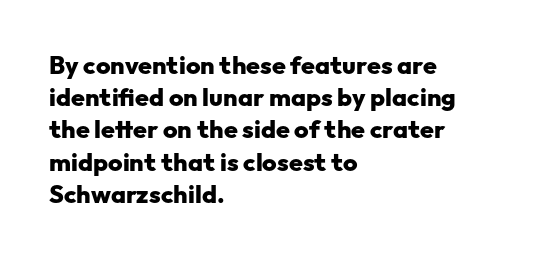
Q: Is the text bold? A: Yes.
Q: Is the text italic (slanted)? A: No, it is upright.
Q: Is the text underlined? A: No.
Q: How is the paragraph aligned? A: Left-aligned.
Q: Is the spacing between letters normal or unusually wide? A: Normal.
Q: Is the spacing between lines tight, normal or loose? A: Normal.
